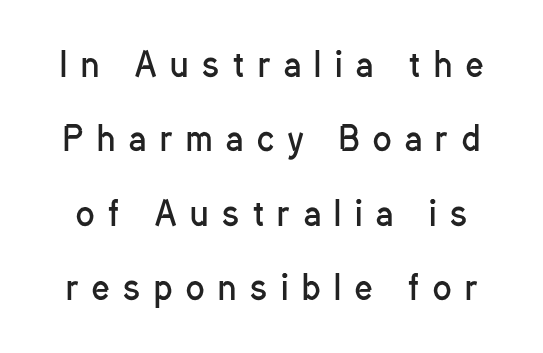
Q: Is the text bold? A: No.
Q: Is the text italic (slanted)? A: No, it is upright.
Q: Is the typeface a serif or a sans-serif typeface? A: Sans-serif.
Q: Is the text underlined? A: No.
Q: Is the spacing between letters normal or unusually wide? A: Unusually wide.
Q: Is the spacing between lines tight, normal or loose? A: Loose.
Q: Width (condensed, normal, or wide)? A: Condensed.
Q: Stroke contrast? A: Low.
Q: x-height? A: Medium.
Q: Monospaced? A: No.
